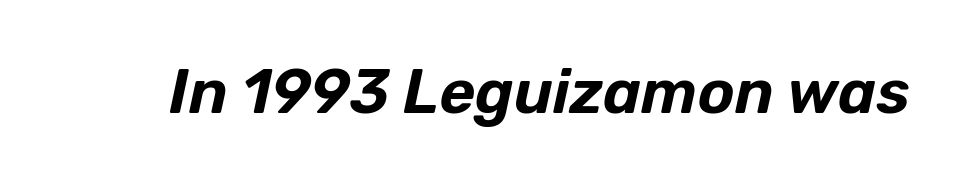
Q: Is the text italic (slanted)? A: Yes, it leans right by about 12 degrees.
Q: Is the text underlined? A: No.
Q: Is the spacing between letters normal or unusually wide? A: Normal.
Q: Width (condensed, normal, or wide)? A: Normal.
Q: Stroke contrast? A: Low.
Q: x-height? A: Medium.
Q: Monospaced? A: No.
